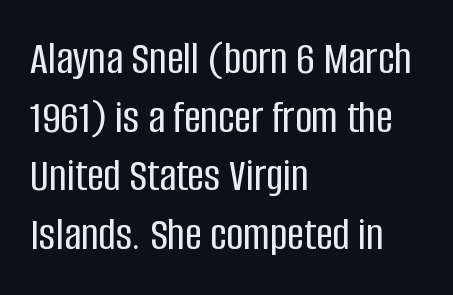
The image shows 47 px condensed sans-serif type, upright; set left-aligned, normal line spacing (1.25x), normal letter spacing, not underlined; low stroke contrast and a large x-height.
